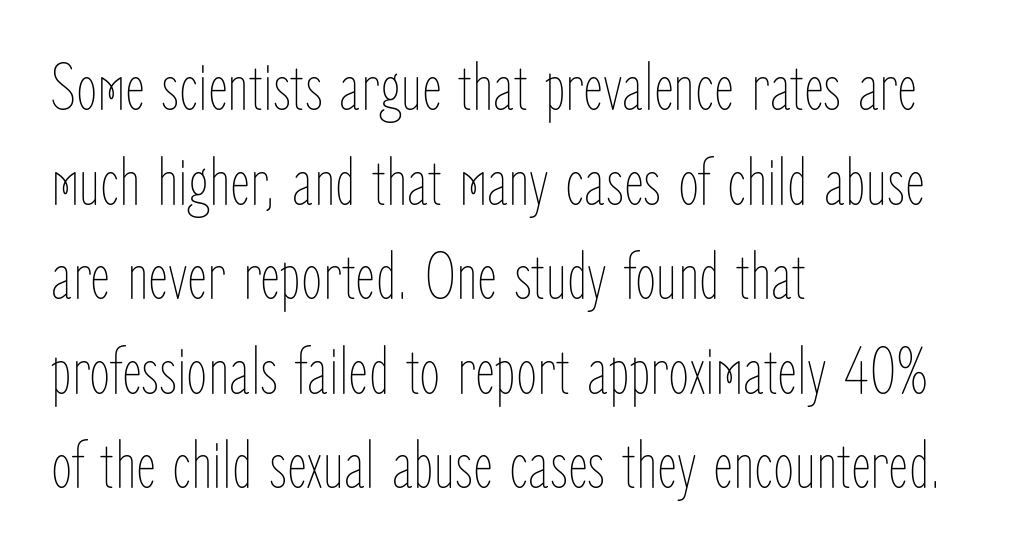
{"italic": "no", "bold": "no", "weight": "thin", "width": "condensed", "stroke_contrast": "low", "x_height": "medium", "monospaced": "no", "underline": "no", "align": "left", "line_spacing": "normal", "line_spacing_ratio": 1.37, "letter_spacing": "normal", "letter_spacing_em": 0.0, "glyph_px": 69}
